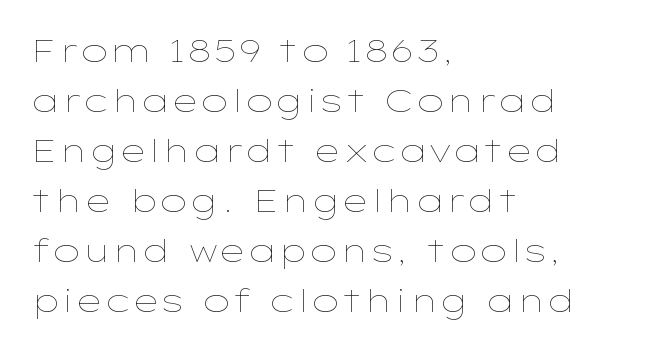
Q: Is the text bold? A: No.
Q: Is the text italic (slanted)? A: No, it is upright.
Q: Is the text underlined? A: No.
Q: How is the paragraph aligned? A: Left-aligned.
Q: Is the spacing between letters normal or unusually wide? A: Normal.
Q: Is the spacing between lines tight, normal or loose? A: Normal.
Q: Width (condensed, normal, or wide)? A: Wide.
Q: Stroke contrast? A: Low.
Q: x-height? A: Medium.
Q: Monospaced? A: No.
